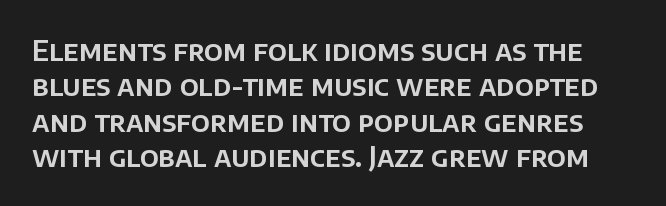
The image shows 28 px sans-serif type, upright; set normal line spacing (1.26x), normal letter spacing, not underlined; low stroke contrast and a large x-height.
